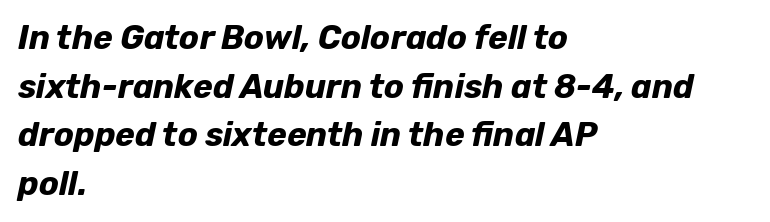
The image shows 33 px bold type, italic (leaning right); set left-aligned, normal line spacing (1.47x), normal letter spacing, not underlined; low stroke contrast and a medium x-height.
